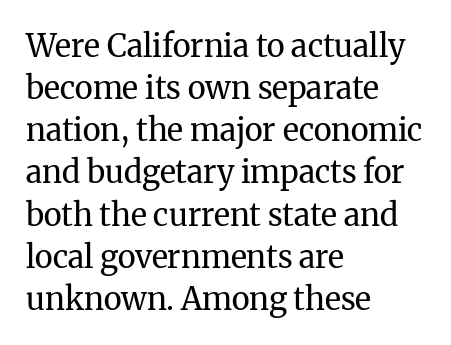
Q: Is the text bold? A: No.
Q: Is the text italic (slanted)? A: No, it is upright.
Q: Is the typeface a serif or a sans-serif typeface? A: Serif.
Q: Is the text underlined? A: No.
Q: How is the paragraph aligned? A: Left-aligned.
Q: Is the spacing between letters normal or unusually wide? A: Normal.
Q: Is the spacing between lines tight, normal or loose? A: Normal.
Q: Width (condensed, normal, or wide)? A: Normal.
Q: Stroke contrast? A: Medium.
Q: x-height? A: Medium.
Q: Monospaced? A: No.
